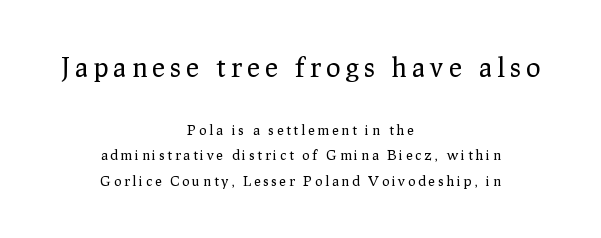
The image shows 27 px text type, upright; set centered, line spacing 1.82x, unusually wide letter spacing (+0.2 em), not underlined; the first (top) block is 1.93x larger.
